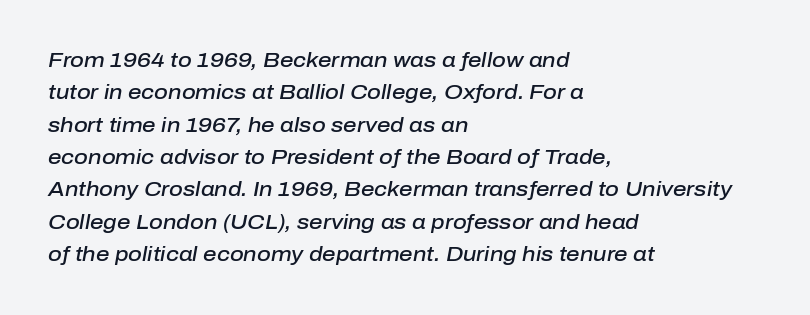
Summary of weight: moderately heavy, a semibold. This rendering leaves character spacing at its baseline value. Is there much room between lines? A standard amount, neither cramped nor airy. Does the lettering tilt? It does — this is italic.
